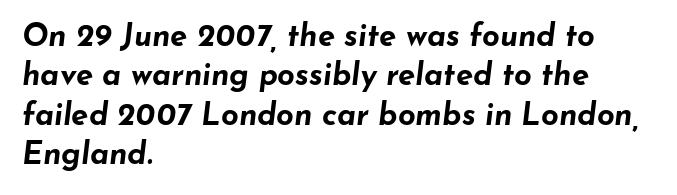
{"italic": "yes", "lean": "right", "slant_degrees": 7, "bold": "yes", "weight": "bold", "width": "wide", "stroke_contrast": "low", "x_height": "small", "monospaced": "no", "underline": "no", "align": "left", "line_spacing": "normal", "line_spacing_ratio": 1.27, "letter_spacing": "normal", "letter_spacing_em": 0.0, "glyph_px": 31}
